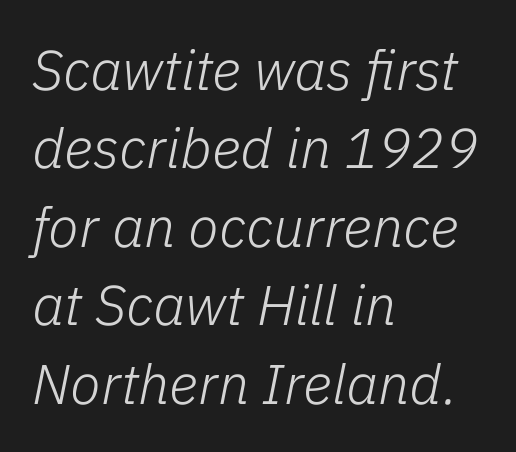
The image shows 56 px light type, italic (leaning right); set left-aligned, normal line spacing (1.4x), normal letter spacing, not underlined; low stroke contrast and a medium x-height.
